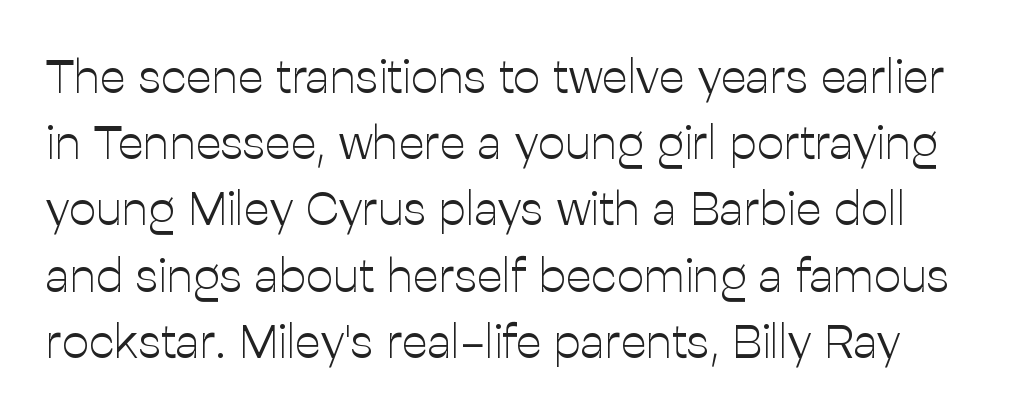
{"serif": "no", "italic": "no", "bold": "no", "weight": "light", "width": "normal", "stroke_contrast": "low", "x_height": "medium", "monospaced": "no", "underline": "no", "line_spacing": "normal", "line_spacing_ratio": 1.38, "letter_spacing": "normal", "letter_spacing_em": 0.0, "glyph_px": 48}
